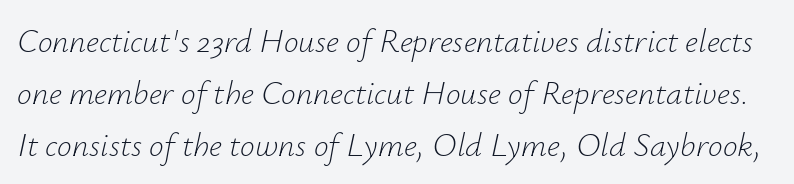
The image shows 33 px light type, italic (leaning right); set normal line spacing (1.58x), normal letter spacing, not underlined; low stroke contrast and a small x-height.
